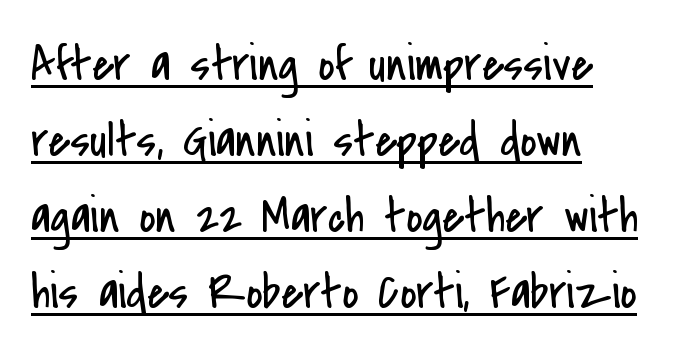
Normally led — the rows are evenly, conventionally spaced. Unlike a traditional serif, this face leaves its strokes unadorned. Each letter keeps its own natural width here, so spacing adapts to shape. Characters follow at the spacing the type designer built in. Descenders here cross a horizontal rule under the line. Heaviness? Minimal to ordinary, like unemphasized prose.
